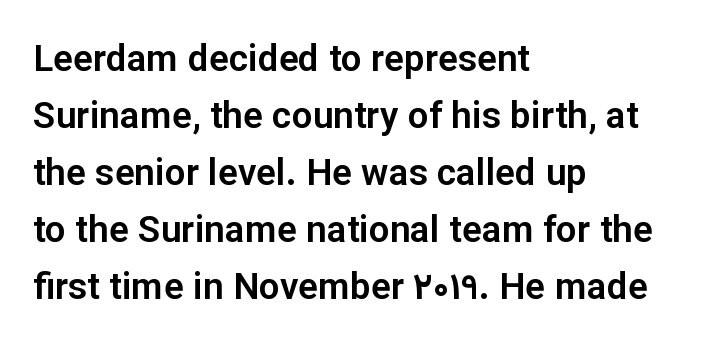
Are there feet on the stems? There aren't — it's a sans. The letters advance in unequal steps, a hallmark of proportional type. The horizontal fit of the characters is conventional and even. A normal amount of white space separates one row of letters from the next. Just letters on the line, the space beneath them empty.
